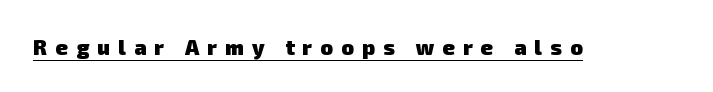
{"bold": "yes", "underline": "yes", "letter_spacing": "wide", "letter_spacing_em": 0.39, "glyph_px": 21}
